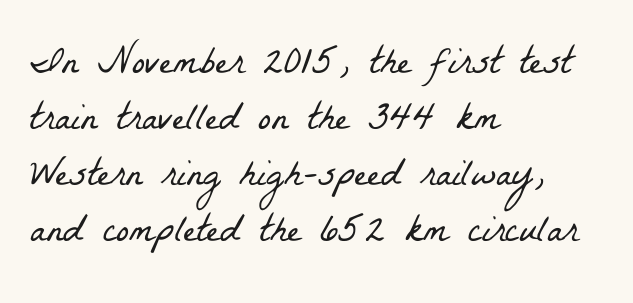
{"serif": "yes", "bold": "no", "weight": "light", "width": "condensed", "stroke_contrast": "low", "x_height": "medium", "monospaced": "no", "underline": "no", "align": "left", "line_spacing": "normal", "line_spacing_ratio": 1.44, "letter_spacing": "normal", "letter_spacing_em": 0.0, "glyph_px": 39}
